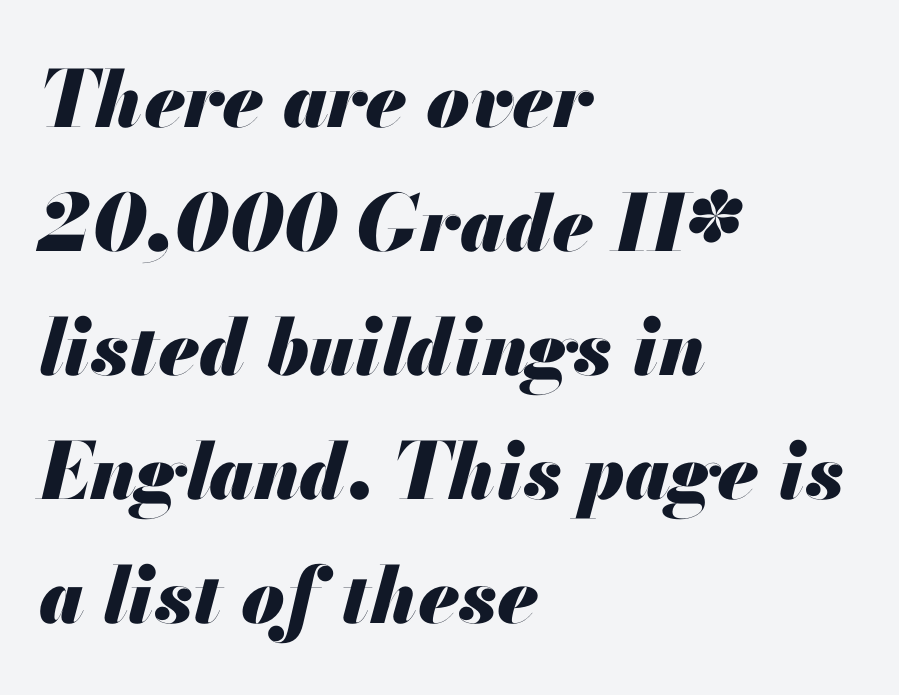
{"italic": "yes", "lean": "right", "slant_degrees": 13, "bold": "yes", "weight": "heavy", "width": "normal", "stroke_contrast": "medium", "x_height": "small", "monospaced": "no", "underline": "no", "align": "left", "line_spacing": "normal", "line_spacing_ratio": 1.59, "letter_spacing": "normal", "letter_spacing_em": 0.0, "glyph_px": 78}
